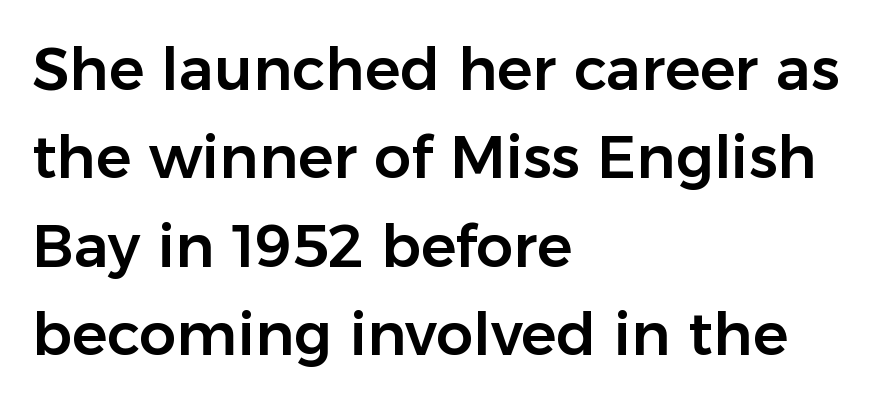
The image shows 59 px sans-serif type, upright; set left-aligned, normal line spacing (1.5x), normal letter spacing, not underlined; low stroke contrast and a medium x-height.
